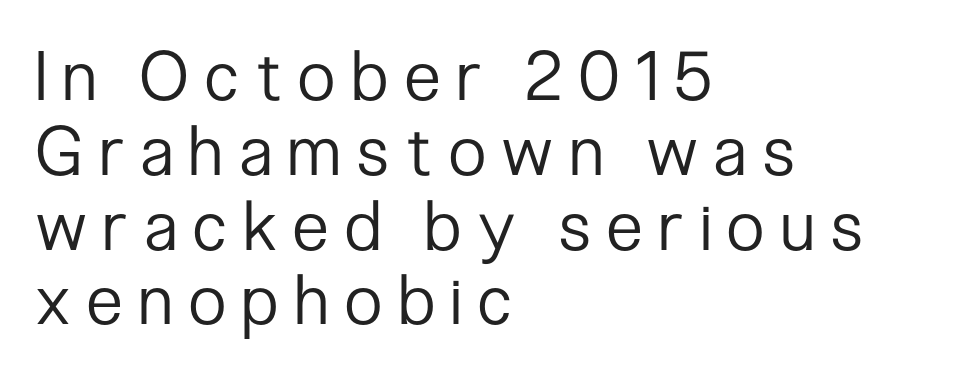
Q: Is the text bold? A: No.
Q: Is the text italic (slanted)? A: No, it is upright.
Q: Is the typeface a serif or a sans-serif typeface? A: Sans-serif.
Q: Is the text underlined? A: No.
Q: How is the paragraph aligned? A: Left-aligned.
Q: Is the spacing between letters normal or unusually wide? A: Unusually wide.
Q: Is the spacing between lines tight, normal or loose? A: Tight.
Q: Width (condensed, normal, or wide)? A: Condensed.
Q: Stroke contrast? A: Low.
Q: x-height? A: Medium.
Q: Monospaced? A: No.
